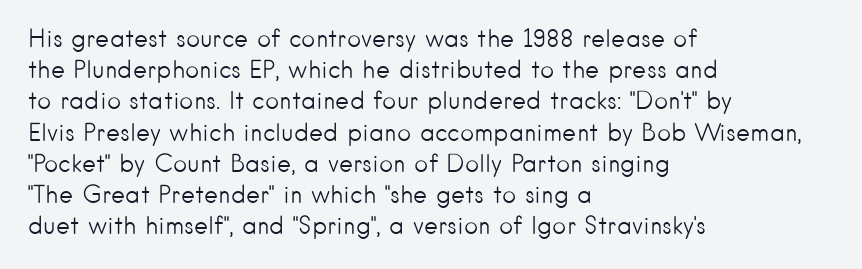
{"italic": "no", "bold": "no", "underline": "no", "align": "left", "line_spacing": "normal", "line_spacing_ratio": 1.3, "letter_spacing": "normal", "letter_spacing_em": 0.0, "glyph_px": 24}
